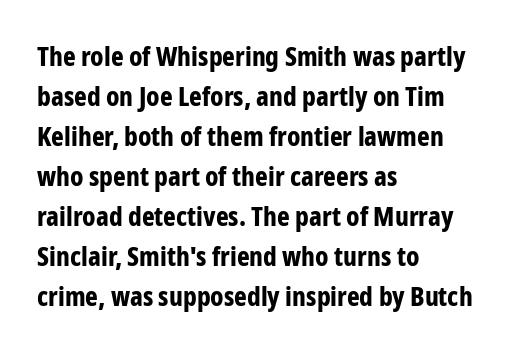
Q: Is the text bold? A: Yes.
Q: Is the text italic (slanted)? A: No, it is upright.
Q: Is the text underlined? A: No.
Q: How is the paragraph aligned? A: Left-aligned.
Q: Is the spacing between letters normal or unusually wide? A: Normal.
Q: Is the spacing between lines tight, normal or loose? A: Normal.
